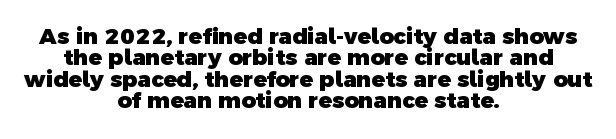
The line-height multiplier appears low, near solid setting. The letters sit at their default tracking, neither squeezed nor spread. Heavy-handed strokes throughout: this text is bold. Unmarked baselines from the first word to the last. Compared with a flush-left layout, this one balances lines on the center instead.
